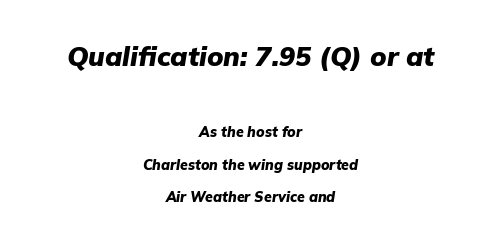
Q: Is the text bold? A: Yes.
Q: Is the text italic (slanted)? A: Yes, it leans right by about 9 degrees.
Q: Is the text underlined? A: No.
Q: How is the paragraph aligned? A: Centered.
Q: Is the spacing between letters normal or unusually wide? A: Normal.
Q: Is the spacing between lines tight, normal or loose? A: Loose.
Q: Which block of text is set in a larger size, the first (top) or the second (bottom)? A: The first (top) one.
